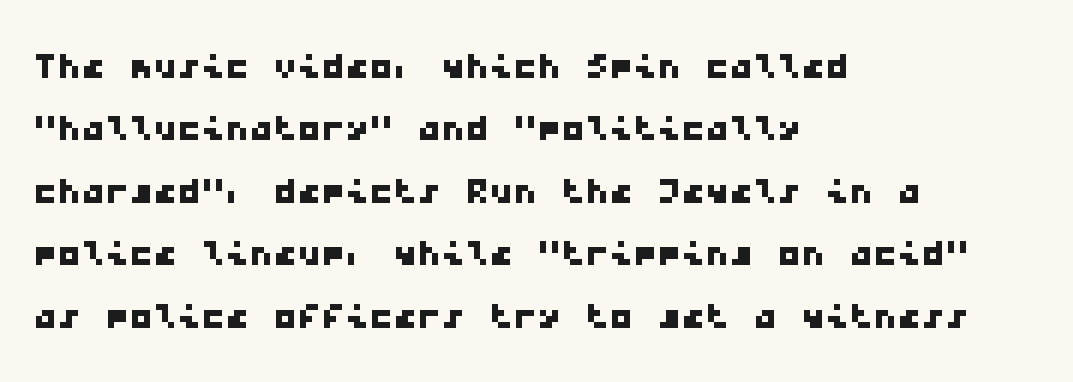
Q: Is the typeface a serif or a sans-serif typeface? A: Sans-serif.
Q: Is the text underlined? A: No.
Q: How is the paragraph aligned? A: Left-aligned.
Q: Is the spacing between letters normal or unusually wide? A: Normal.
Q: Is the spacing between lines tight, normal or loose? A: Normal.
Q: Width (condensed, normal, or wide)? A: Wide.
Q: Stroke contrast? A: Low.
Q: x-height? A: Medium.
Q: Monospaced? A: Yes.
